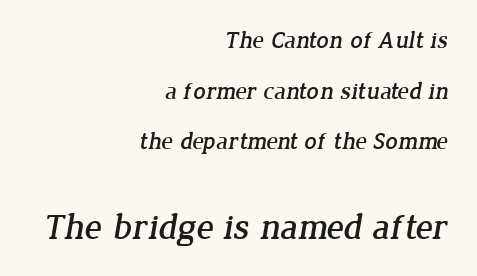
Q: Is the typeface a serif or a sans-serif typeface? A: Serif.
Q: Is the text underlined? A: No.
Q: How is the paragraph aligned? A: Right-aligned.
Q: Is the spacing between letters normal or unusually wide? A: Normal.
Q: Is the spacing between lines tight, normal or loose? A: Loose.
Q: Which block of text is set in a larger size, the first (top) or the second (bottom)? A: The second (bottom) one.
Q: Width (condensed, normal, or wide)? A: Normal.
Q: Stroke contrast? A: Low.
Q: x-height? A: Medium.
Q: Monospaced? A: No.
